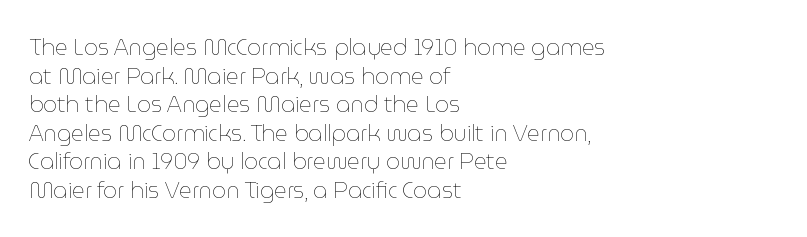
Q: Is the text bold? A: No.
Q: Is the text italic (slanted)? A: No, it is upright.
Q: Is the text underlined? A: No.
Q: How is the paragraph aligned? A: Left-aligned.
Q: Is the spacing between letters normal or unusually wide? A: Normal.
Q: Is the spacing between lines tight, normal or loose? A: Normal.
